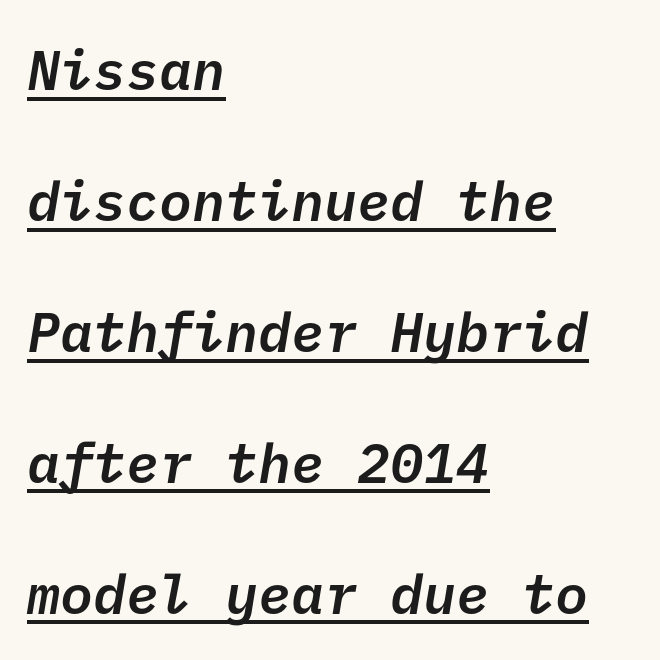
{"serif": "no", "bold": "semi", "weight": "semibold", "width": "normal", "stroke_contrast": "low", "x_height": "medium", "underline": "yes", "align": "left", "line_spacing": "loose", "line_spacing_ratio": 2.38, "letter_spacing": "normal", "letter_spacing_em": 0.0, "glyph_px": 55}
